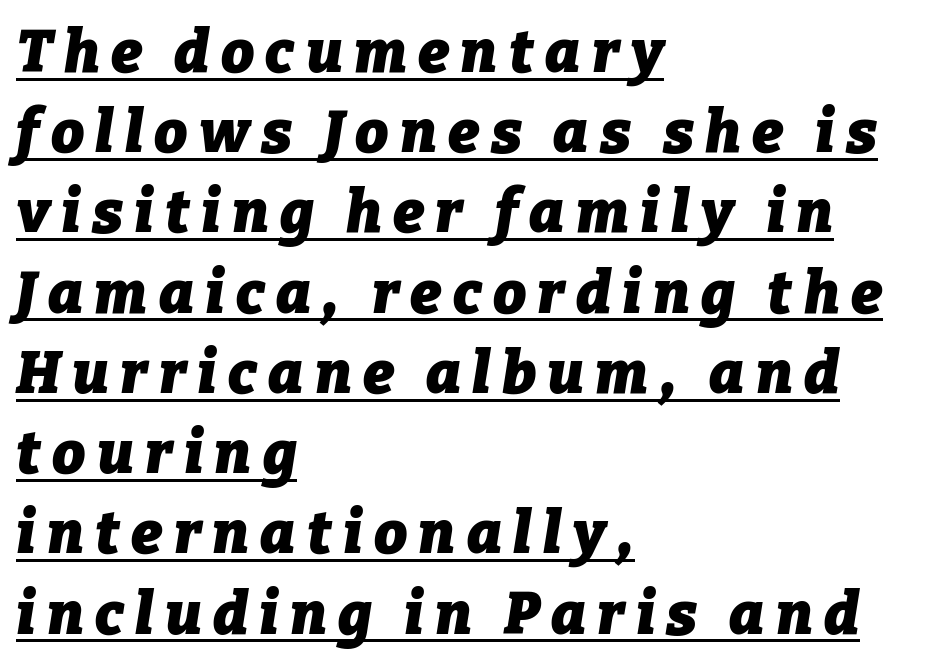
Q: Is the text bold? A: Yes.
Q: Is the text italic (slanted)? A: Yes, it leans right by about 9 degrees.
Q: Is the text underlined? A: Yes.
Q: How is the paragraph aligned? A: Left-aligned.
Q: Is the spacing between lines tight, normal or loose? A: Normal.
Q: Width (condensed, normal, or wide)? A: Normal.
Q: Stroke contrast? A: Low.
Q: x-height? A: Medium.
Q: Monospaced? A: No.
